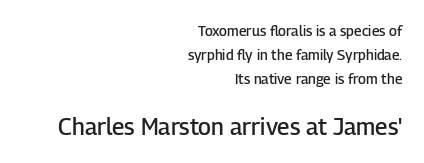
{"italic": "no", "bold": "semi", "underline": "no", "align": "right", "line_spacing": "normal", "line_spacing_ratio": 1.7, "letter_spacing": "normal", "letter_spacing_em": 0.0, "larger_block": "second", "size_ratio": 1.64, "glyph_px": 23}
